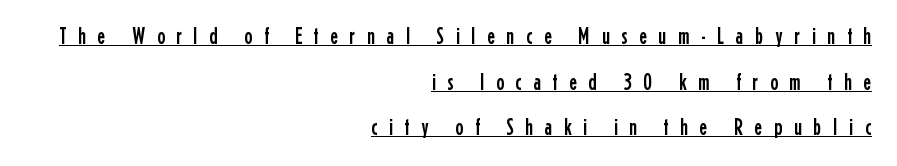
Nope, not italic — everything's standing straight. Casual observation: everything's shoved over to the right. Compared with typical body copy, the letter spacing here is much looser. Caption: lettering with a line underneath. Each new line begins a long way beneath the previous one.
